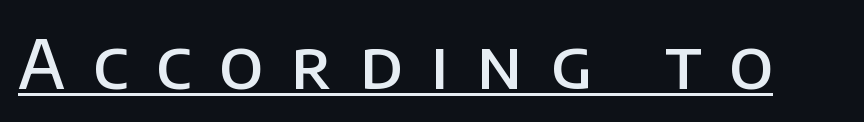
Here the glyphs are tracked loosely, breaking word shapes into spaced letters. Letterform terminals end flat and unadorned throughout the passage. Varying glyph widths throughout — classic text-font behaviour. How heavy is the stroke? Medium-heavy — a semibold, shy of bold.
